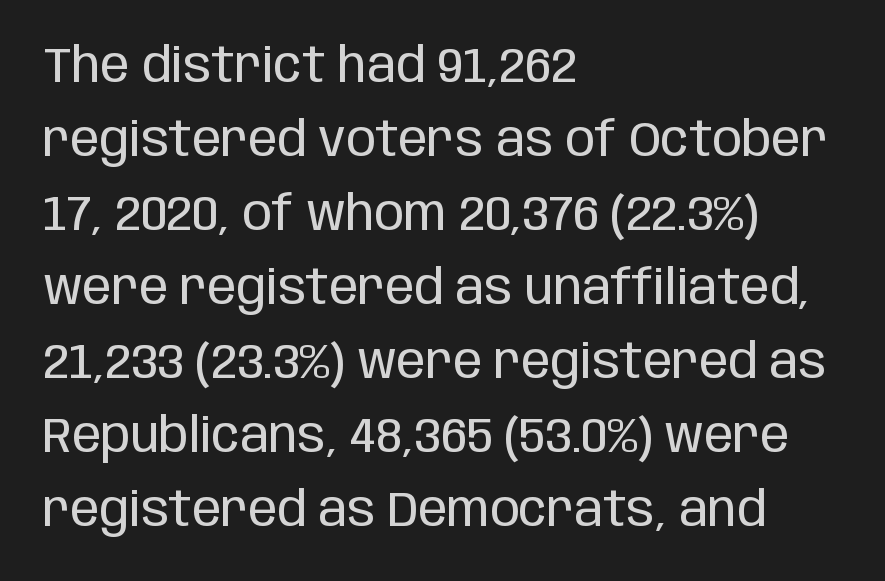
{"serif": "no", "italic": "no", "bold": "no", "weight": "regular", "width": "condensed", "stroke_contrast": "low", "x_height": "large", "monospaced": "no", "underline": "no", "align": "left", "line_spacing": "normal", "line_spacing_ratio": 1.51, "letter_spacing": "normal", "letter_spacing_em": 0.0, "glyph_px": 49}
